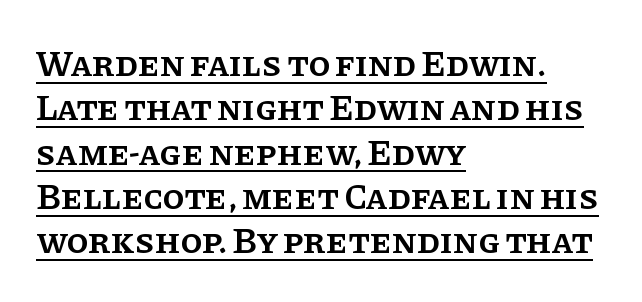
The image shows 36 px semibold serif type, upright; set left-aligned, line spacing 1.23x, normal letter spacing, underlined; low stroke contrast and a large x-height.
